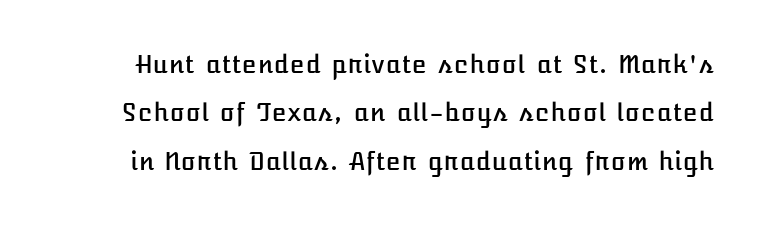
The image shows 24 px text type, upright; set loose line spacing (2.02x), normal letter spacing, not underlined.
